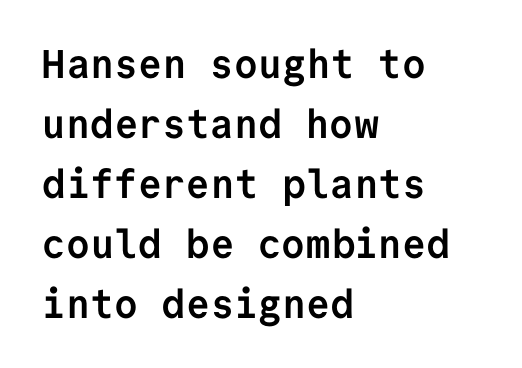
Q: Is the text bold? A: Yes.
Q: Is the text italic (slanted)? A: No, it is upright.
Q: Is the typeface a serif or a sans-serif typeface? A: Sans-serif.
Q: Is the text underlined? A: No.
Q: How is the paragraph aligned? A: Left-aligned.
Q: Is the spacing between letters normal or unusually wide? A: Normal.
Q: Is the spacing between lines tight, normal or loose? A: Normal.
Q: Width (condensed, normal, or wide)? A: Normal.
Q: Stroke contrast? A: Low.
Q: x-height? A: Medium.
Q: Monospaced? A: Yes.
